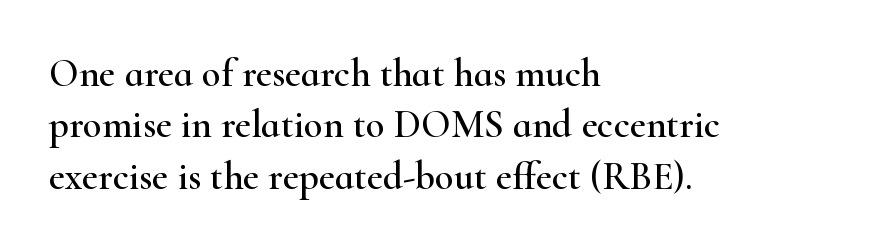
The image shows 39 px wide serif type, upright; set left-aligned, normal line spacing (1.32x), normal letter spacing, not underlined; high stroke contrast and a small x-height.
